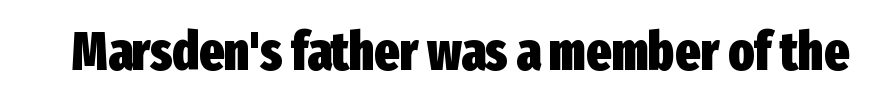
Tall strokes in this sample are plumb rather than angled. Does the weight exceed regular? Yes, all the way to bold. The passage shown has conventional tracking throughout. Anything drawn beneath the words? Only blank space. The face used here is proportionally spaced, like ordinary book or web type.
